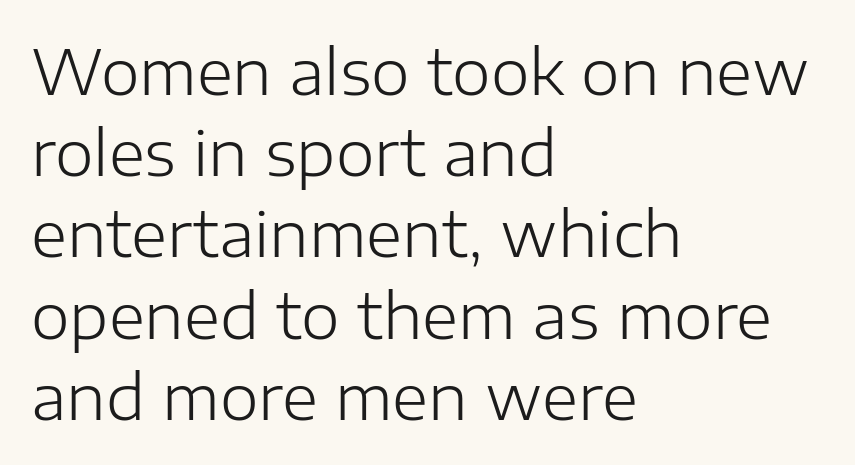
Beneath every word, the page is bare. These lines are rendered in a variable-pitch font. In terms of posture, this sample is upright. The letters sit at their default tracking, neither squeezed nor spread. Weight: in the light-to-regular range. Casual observation: everything's shoved over to the left.
